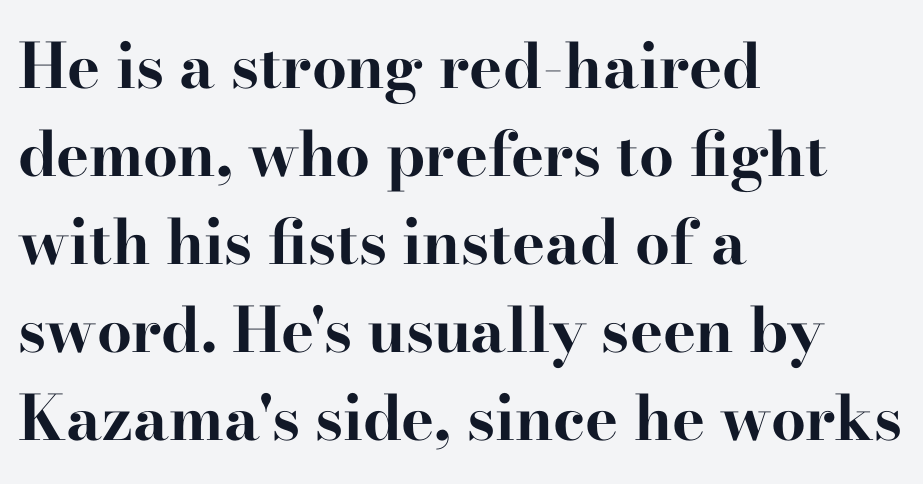
{"serif": "yes", "italic": "no", "bold": "yes", "weight": "bold", "width": "wide", "stroke_contrast": "high", "x_height": "small", "monospaced": "no", "underline": "no", "align": "left", "line_spacing": "normal", "line_spacing_ratio": 1.42, "letter_spacing": "normal", "letter_spacing_em": 0.0, "glyph_px": 62}
